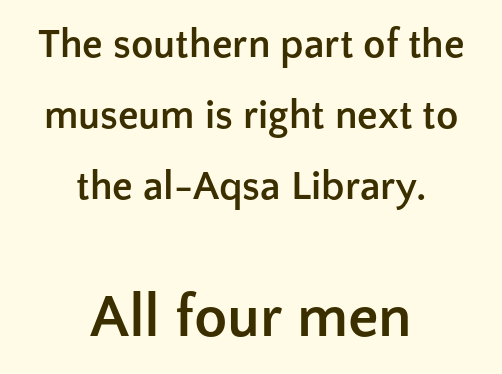
Q: Is the text bold? A: Yes.
Q: Is the text italic (slanted)? A: No, it is upright.
Q: Is the typeface a serif or a sans-serif typeface? A: Sans-serif.
Q: Is the text underlined? A: No.
Q: How is the paragraph aligned? A: Centered.
Q: Is the spacing between letters normal or unusually wide? A: Normal.
Q: Which block of text is set in a larger size, the first (top) or the second (bottom)? A: The second (bottom) one.
Q: Width (condensed, normal, or wide)? A: Normal.
Q: Stroke contrast? A: Low.
Q: x-height? A: Medium.
Q: Monospaced? A: No.
